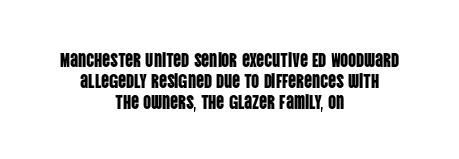
The image shows 20 px text type, upright; set centered, tight line spacing (1.04x), normal letter spacing, not underlined.
